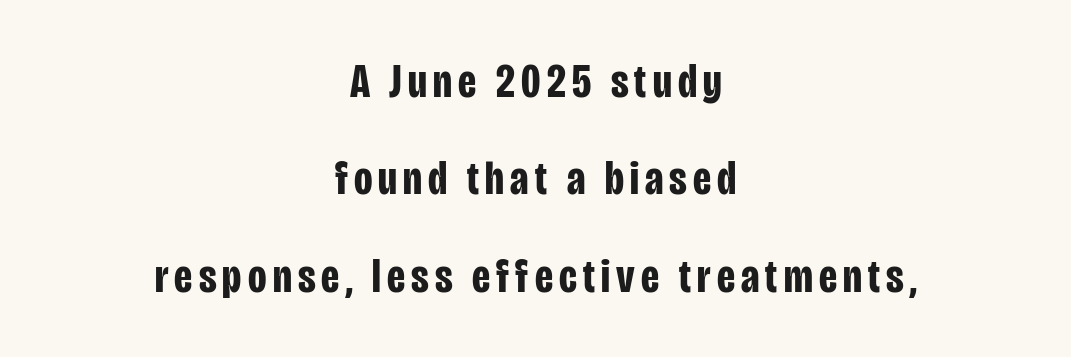
The image shows 48 px bold, condensed sans-serif type, upright; set centered, loose line spacing (2.03x), not underlined; low stroke contrast and a large x-height.
